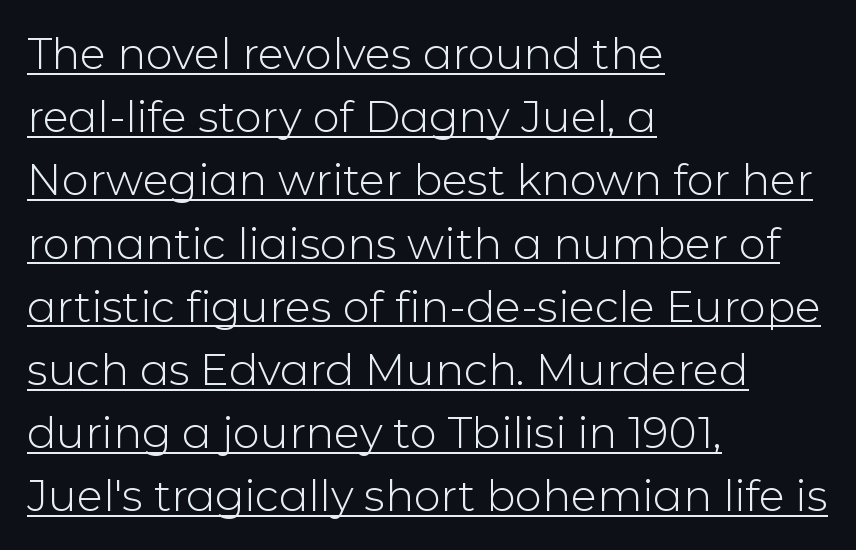
{"serif": "no", "italic": "no", "bold": "no", "weight": "light", "width": "normal", "stroke_contrast": "low", "x_height": "medium", "monospaced": "no", "underline": "yes", "align": "left", "line_spacing": "normal", "line_spacing_ratio": 1.47, "letter_spacing": "normal", "letter_spacing_em": 0.0, "glyph_px": 43}
